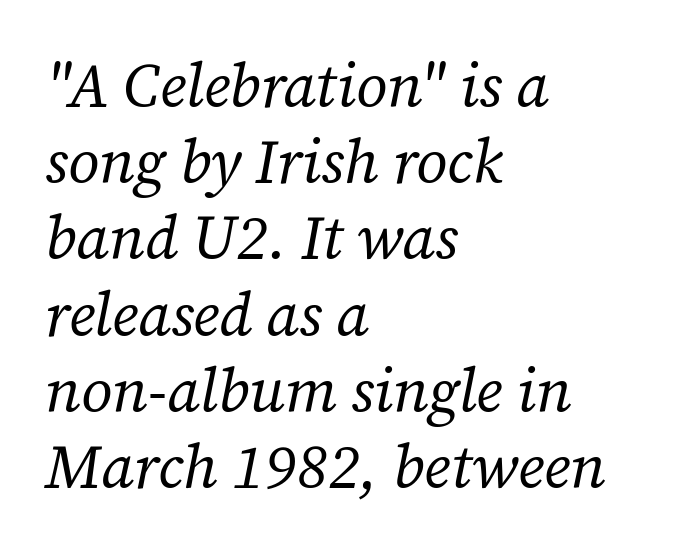
Would a proofreader flag this as italicized? Yes. Nobody touched the tracking dial on this one. The text was rendered using a seriffed face with decorative stroke endings. Students, observe: this is what conventionally led text looks like. Does the copy run flush right? No — it runs flush left. Clear beneath every line of the passage.
